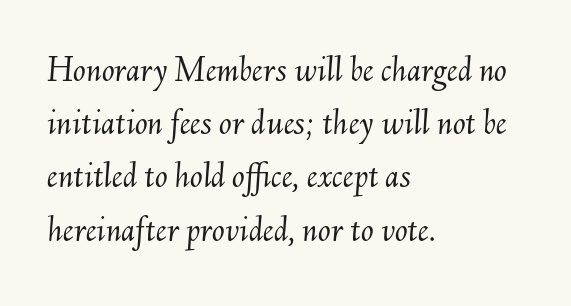
Left-aligned paragraph, ragged on the right. Glyph-to-glyph distance matches everyday printed text. Here the designer chose a conventional face with non-uniform glyph widths. In terms of leading, this rendering sits right in the middle.
